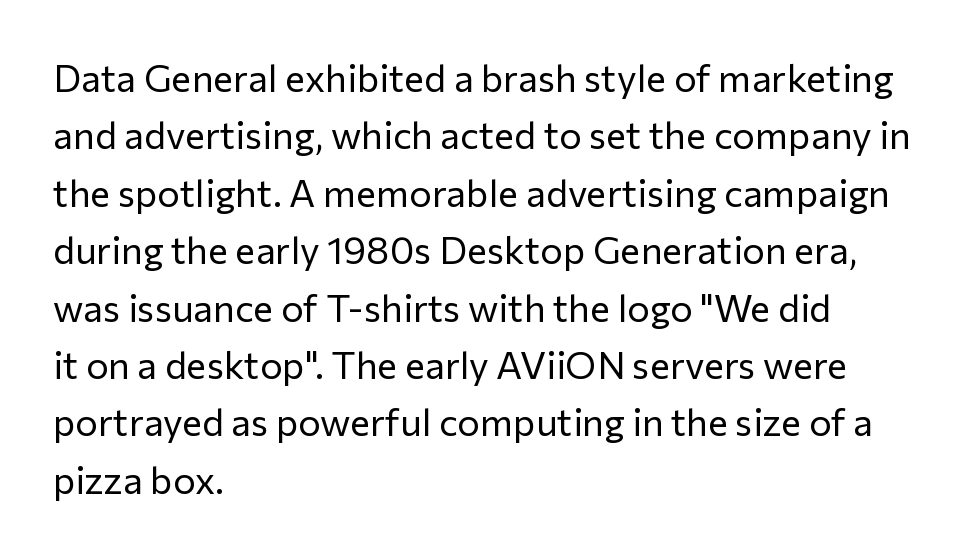
The image shows 38 px regular-weight sans-serif type, upright; set left-aligned, normal line spacing (1.51x), normal letter spacing, not underlined; low stroke contrast and a medium x-height.
